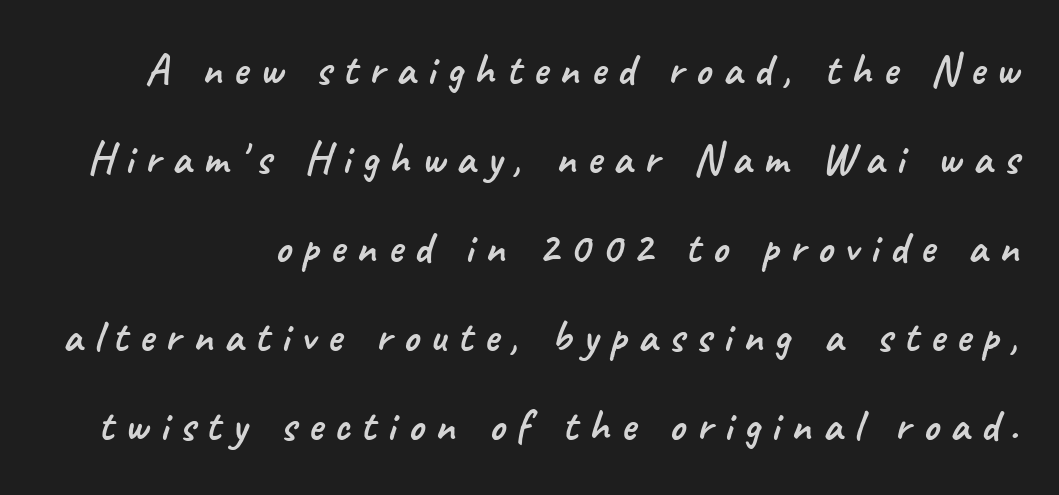
{"serif": "no", "width": "normal", "stroke_contrast": "low", "x_height": "small", "monospaced": "no", "underline": "no", "line_spacing": "loose", "line_spacing_ratio": 2.02, "letter_spacing": "wide", "letter_spacing_em": 0.26, "glyph_px": 44}
